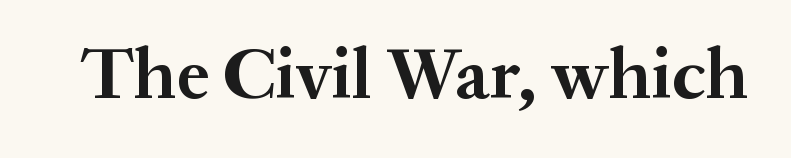
Nobody touched the tracking dial on this one. The zone under the glyphs is completely vacant. Examine the stroke ends and you'll spot serifs. Rendered with straight, roman letterforms. As a designer I'd log this as weight 700, bold. The rendering uses natural spacing where letterforms have individual widths.
